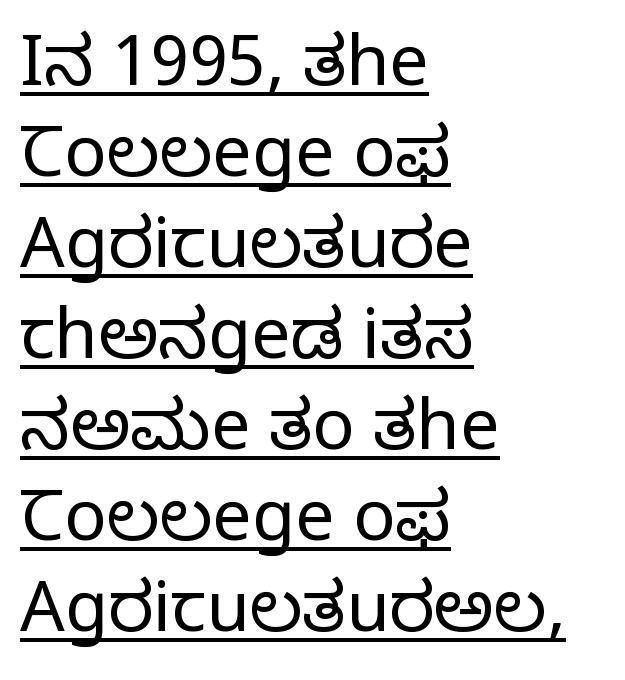
Q: Is the text bold? A: No.
Q: Is the text italic (slanted)? A: No, it is upright.
Q: Is the typeface a serif or a sans-serif typeface? A: Serif.
Q: Is the text underlined? A: Yes.
Q: How is the paragraph aligned? A: Left-aligned.
Q: Is the spacing between letters normal or unusually wide? A: Normal.
Q: Is the spacing between lines tight, normal or loose? A: Normal.
Q: Width (condensed, normal, or wide)? A: Normal.
Q: Stroke contrast? A: Low.
Q: x-height? A: Large.
Q: Monospaced? A: No.
